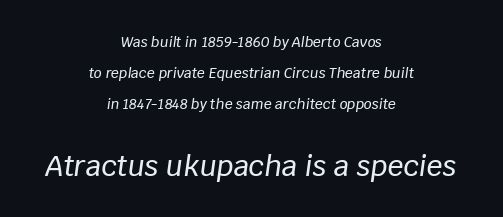
Q: Is the text italic (slanted)? A: Yes, it leans right by about 8 degrees.
Q: Is the text underlined? A: No.
Q: How is the paragraph aligned? A: Centered.
Q: Is the spacing between letters normal or unusually wide? A: Normal.
Q: Is the spacing between lines tight, normal or loose? A: Loose.
Q: Which block of text is set in a larger size, the first (top) or the second (bottom)? A: The second (bottom) one.
Q: Width (condensed, normal, or wide)? A: Normal.
Q: Stroke contrast? A: Low.
Q: x-height? A: Large.
Q: Monospaced? A: No.
